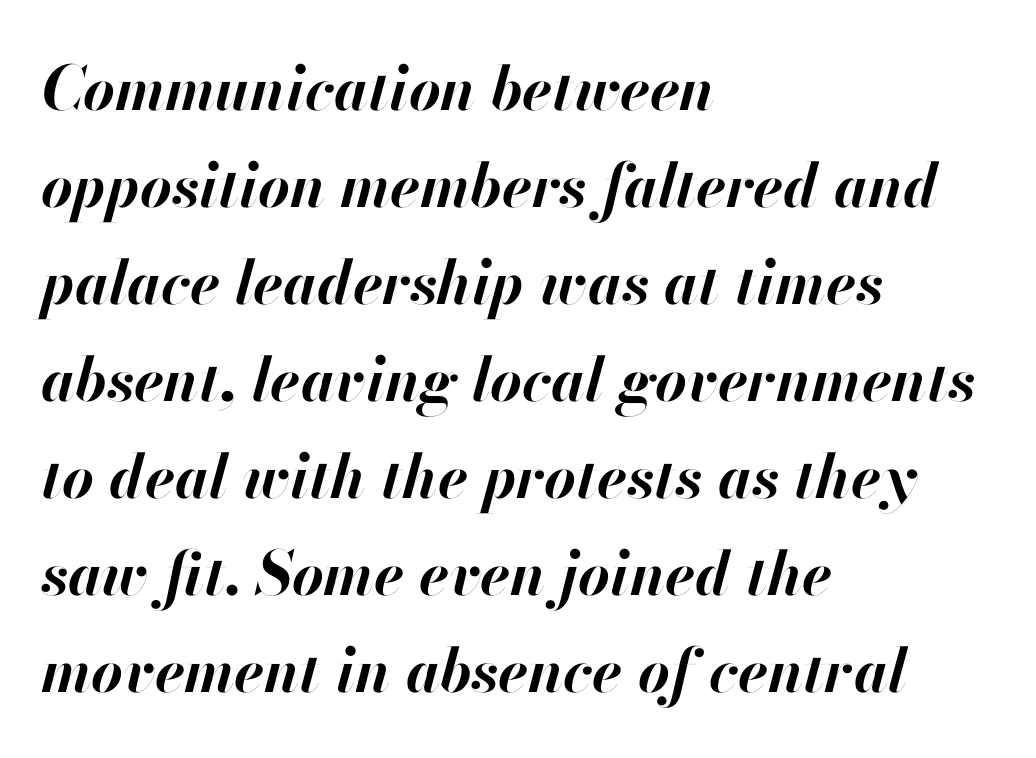
Q: Is the text bold? A: Yes.
Q: Is the text italic (slanted)? A: Yes, it leans right by about 13 degrees.
Q: Is the text underlined? A: No.
Q: How is the paragraph aligned? A: Left-aligned.
Q: Is the spacing between letters normal or unusually wide? A: Normal.
Q: Is the spacing between lines tight, normal or loose? A: Normal.
Q: Width (condensed, normal, or wide)? A: Normal.
Q: Stroke contrast? A: High.
Q: x-height? A: Small.
Q: Monospaced? A: No.
